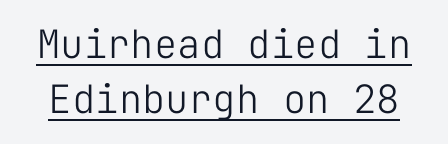
The image shows 39 px light sans-serif type, upright, monospaced; set normal line spacing (1.42x), normal letter spacing, underlined; low stroke contrast and a medium x-height.
